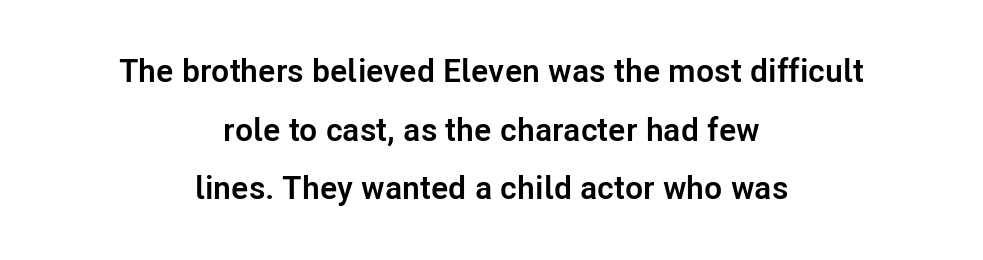
The image shows 33 px semibold sans-serif type, upright; set centered, line spacing 1.78x, normal letter spacing, not underlined; low stroke contrast and a medium x-height.
